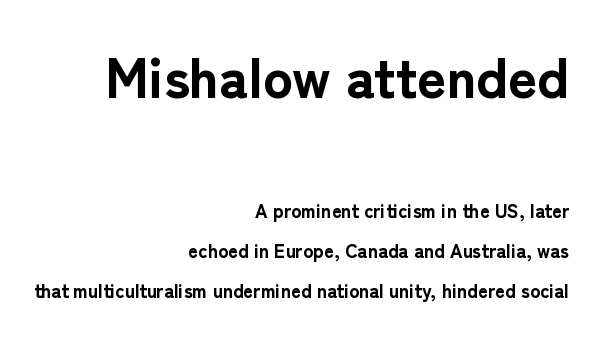
The image shows 56 px bold sans-serif type, upright; set right-aligned, loose line spacing (2.1x), normal letter spacing, not underlined; the first (top) block is 2.95x larger; low stroke contrast and a medium x-height.
